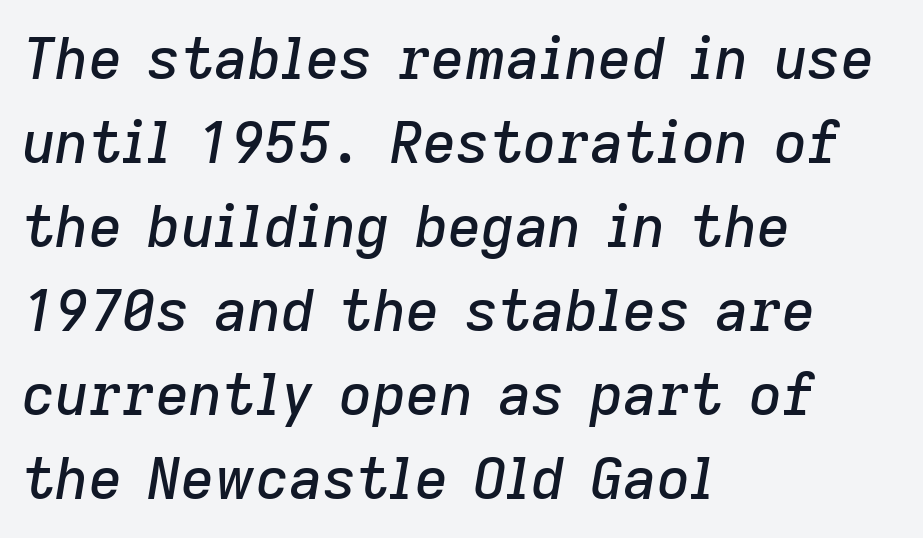
In CSS terms this would be text-align: left. Varying glyph widths throughout — classic text-font behaviour. Look at the tracking — it's just the regular setting, nothing added. Italic? Definitely — the glyphs are oblique. This rendering features lettering with no underline.
